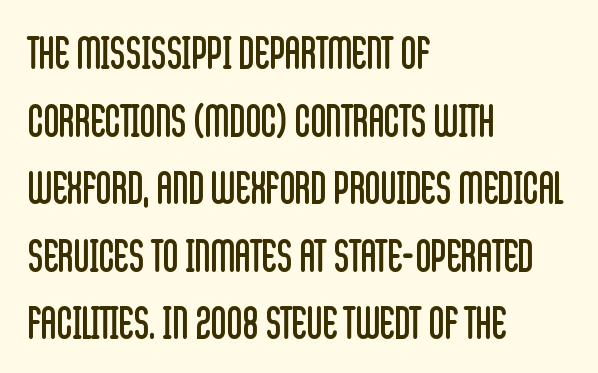
{"serif": "no", "italic": "no", "bold": "no", "weight": "regular", "width": "condensed", "stroke_contrast": "low", "x_height": "large", "monospaced": "no", "underline": "no", "align": "left", "line_spacing": "normal", "line_spacing_ratio": 1.57, "letter_spacing": "normal", "letter_spacing_em": 0.0, "glyph_px": 43}
